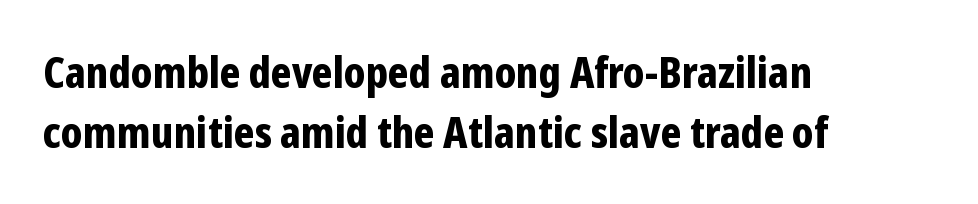
The image shows 42 px bold, condensed sans-serif type, upright; set left-aligned, normal line spacing (1.42x), normal letter spacing, not underlined; low stroke contrast and a medium x-height.
